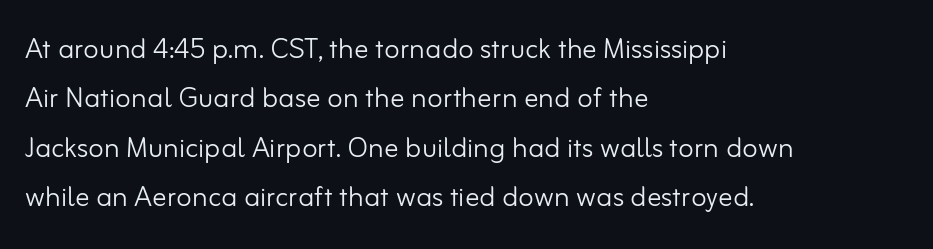
{"serif": "no", "italic": "no", "bold": "no", "weight": "light", "width": "normal", "stroke_contrast": "low", "x_height": "small", "monospaced": "no", "underline": "no", "align": "left", "line_spacing": "normal", "line_spacing_ratio": 1.37, "letter_spacing": "normal", "letter_spacing_em": 0.0, "glyph_px": 36}
